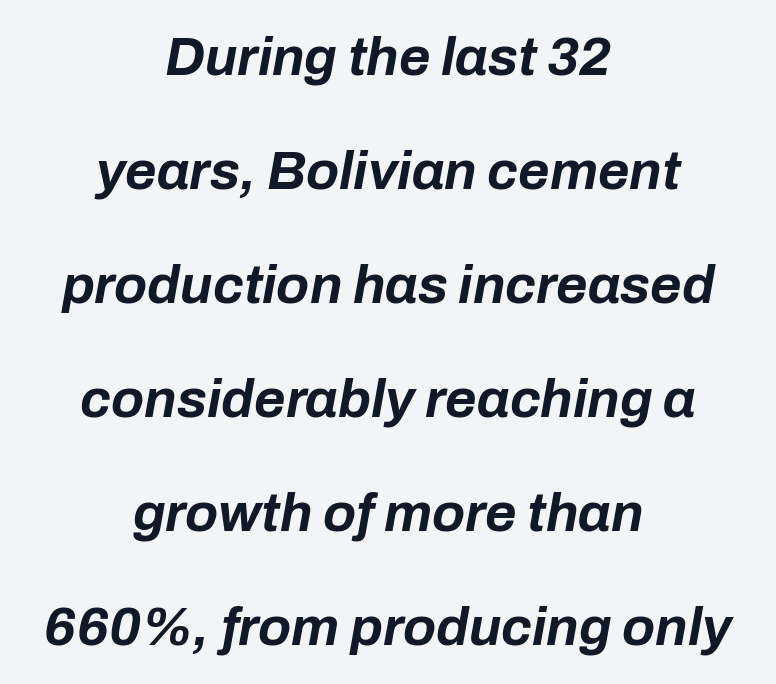
{"italic": "yes", "lean": "right", "slant_degrees": 10, "bold": "yes", "weight": "bold", "width": "normal", "stroke_contrast": "low", "x_height": "medium", "monospaced": "no", "underline": "no", "align": "center", "line_spacing": "loose", "line_spacing_ratio": 2.11, "letter_spacing": "normal", "letter_spacing_em": 0.0, "glyph_px": 54}
